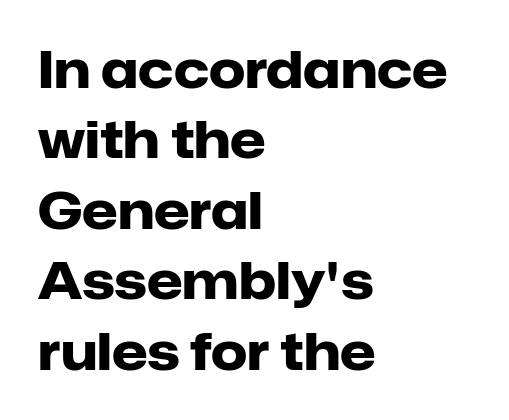
Letterform terminals end flat and unadorned throughout the passage. Looks like regular typesetting: each glyph gets only the width it needs. Letter spacing: default. Horizontal bands of white between lines are of average thickness. The letters are bold, with thick, heavy strokes. The specimen reads as upright at a glance.
